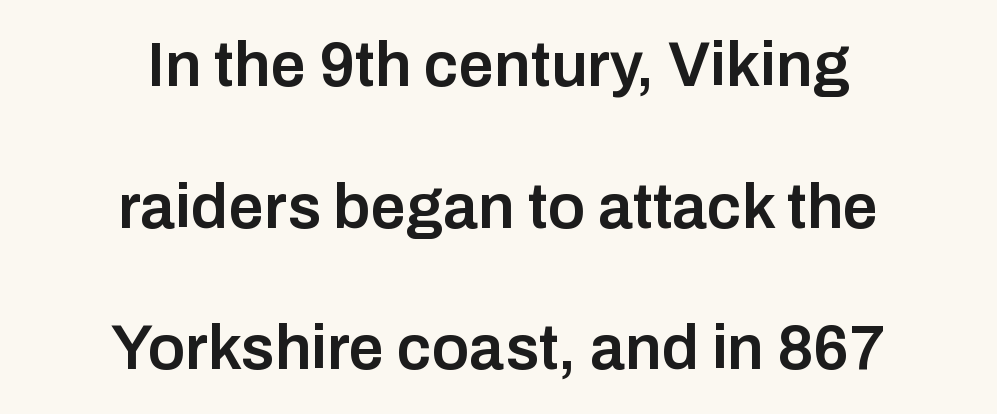
The image shows 63 px semibold sans-serif type, upright; set centered, loose line spacing (2.25x), normal letter spacing, not underlined; low stroke contrast and a medium x-height.
